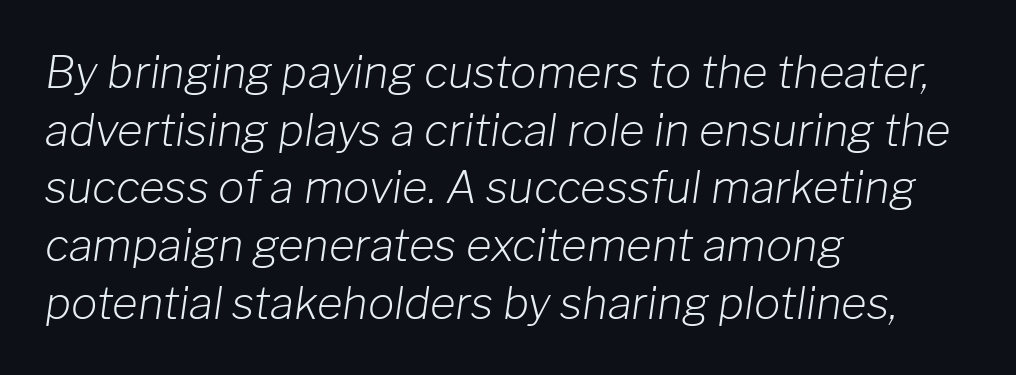
{"italic": "yes", "lean": "right", "slant_degrees": 8, "bold": "no", "weight": "light", "width": "normal", "stroke_contrast": "low", "x_height": "medium", "monospaced": "no", "underline": "no", "align": "left", "line_spacing": "normal", "line_spacing_ratio": 1.31, "letter_spacing": "normal", "letter_spacing_em": 0.0, "glyph_px": 44}
